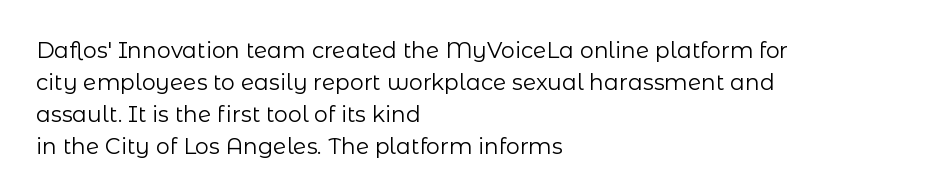
{"italic": "no", "bold": "no", "underline": "no", "align": "left", "line_spacing": "normal", "line_spacing_ratio": 1.45, "letter_spacing": "normal", "letter_spacing_em": 0.0, "glyph_px": 22}
